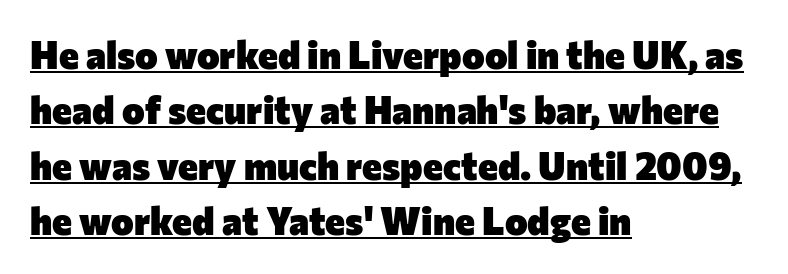
The image shows 38 px heavy sans-serif type, upright; set left-aligned, normal line spacing (1.46x), normal letter spacing, underlined; low stroke contrast and a medium x-height.
